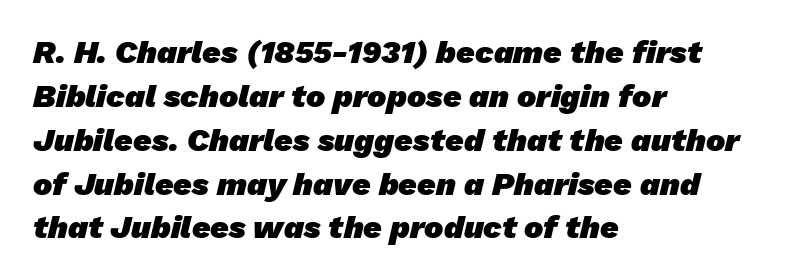
The foot of each line stays bare and open. Here the designer chose a conventional face with non-uniform glyph widths. Inter-character spacing is left at the font's built-in metrics. The rag falls on the right side of this text block. A full-strength bold gives these letters their thick strokes. A sans-serif font was chosen for this passage.
